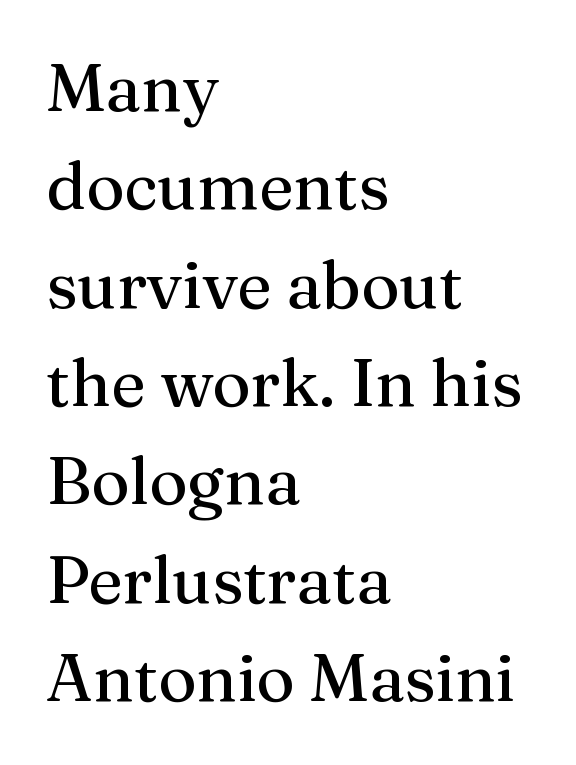
Has an underline been added? It has not. Ordinary non-slanted type is in use. Typographically, this falls in the serif category. These lines sit exactly where default settings would place them.
